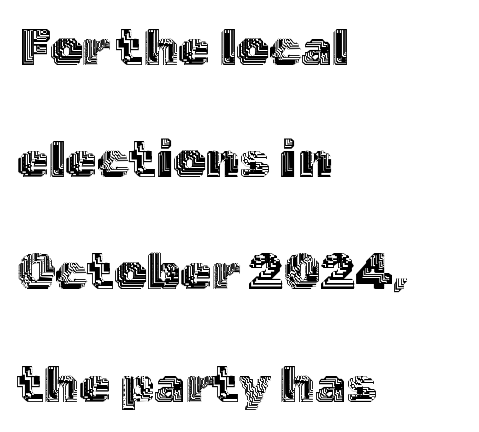
Q: Is the text italic (slanted)? A: No, it is upright.
Q: Is the text underlined? A: No.
Q: How is the paragraph aligned? A: Left-aligned.
Q: Is the spacing between letters normal or unusually wide? A: Normal.
Q: Is the spacing between lines tight, normal or loose? A: Loose.
Q: Width (condensed, normal, or wide)? A: Normal.
Q: x-height? A: Medium.
Q: Monospaced? A: No.
